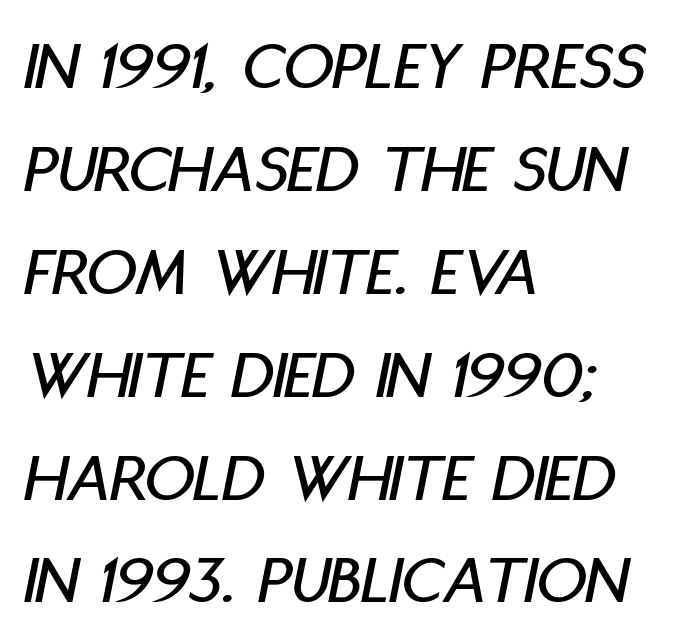
Q: Is the text italic (slanted)? A: Yes, it leans right by about 11 degrees.
Q: Is the text underlined? A: No.
Q: How is the paragraph aligned? A: Left-aligned.
Q: Is the spacing between letters normal or unusually wide? A: Normal.
Q: Is the spacing between lines tight, normal or loose? A: Normal.
Q: Width (condensed, normal, or wide)? A: Condensed.
Q: Stroke contrast? A: Low.
Q: x-height? A: Large.
Q: Monospaced? A: No.
